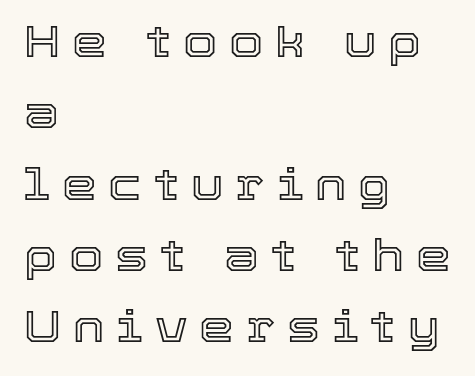
Q: Is the text italic (slanted)? A: No, it is upright.
Q: Is the text underlined? A: No.
Q: How is the paragraph aligned? A: Left-aligned.
Q: Is the spacing between letters normal or unusually wide? A: Unusually wide.
Q: Is the spacing between lines tight, normal or loose? A: Normal.
Q: Width (condensed, normal, or wide)? A: Normal.
Q: x-height? A: Medium.
Q: Monospaced? A: No.
